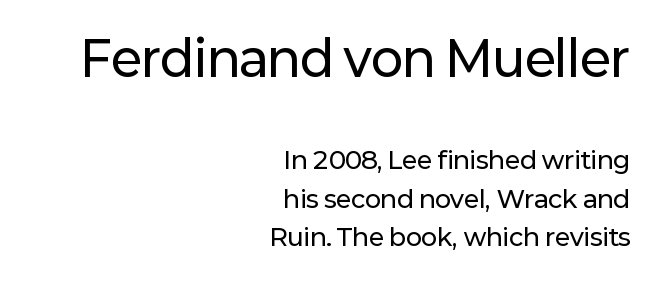
{"serif": "no", "italic": "no", "width": "normal", "stroke_contrast": "low", "x_height": "medium", "monospaced": "no", "underline": "no", "align": "right", "line_spacing": "normal", "line_spacing_ratio": 1.6, "letter_spacing": "normal", "letter_spacing_em": 0.0, "larger_block": "first", "size_ratio": 2.0, "glyph_px": 48}
